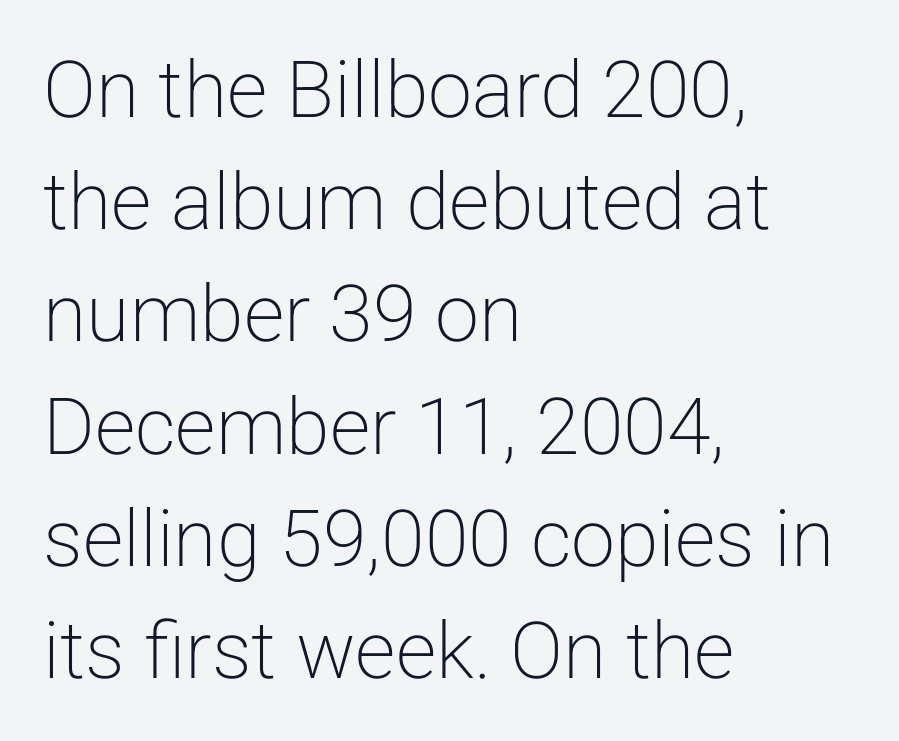
The image shows 79 px light sans-serif type, upright; set left-aligned, normal line spacing (1.42x), normal letter spacing, not underlined; low stroke contrast and a medium x-height.
